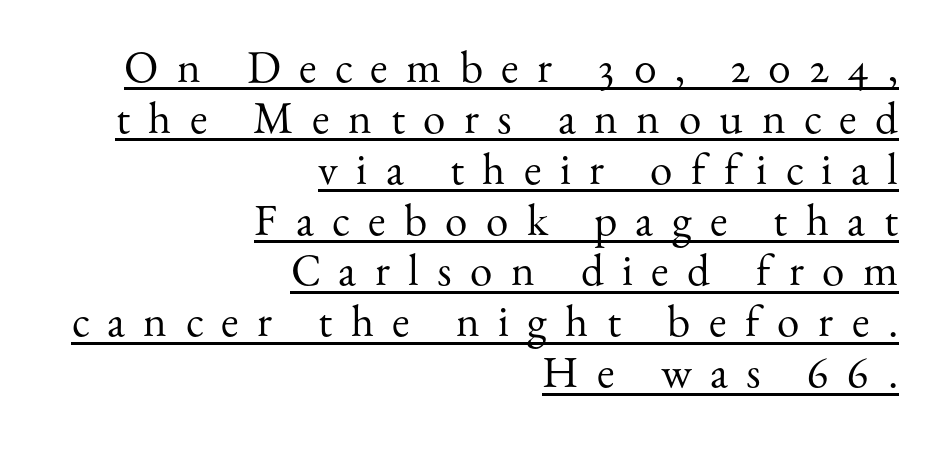
Q: Is the text bold? A: No.
Q: Is the text italic (slanted)? A: No, it is upright.
Q: Is the typeface a serif or a sans-serif typeface? A: Serif.
Q: Is the text underlined? A: Yes.
Q: How is the paragraph aligned? A: Right-aligned.
Q: Is the spacing between letters normal or unusually wide? A: Unusually wide.
Q: Is the spacing between lines tight, normal or loose? A: Tight.
Q: Width (condensed, normal, or wide)? A: Normal.
Q: Stroke contrast? A: Medium.
Q: x-height? A: Small.
Q: Monospaced? A: No.
